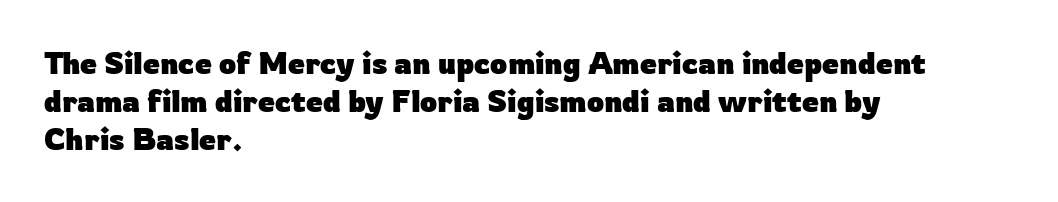
Each letter keeps its own natural width here, so spacing adapts to shape. Line spacing here is normal. Spacing between characters is what you'd get straight out of the box. Italic? Not at all — the glyphs are vertical.
